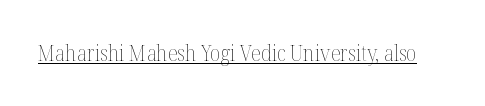
The image shows 21 px text type, upright; set normal letter spacing, underlined.
